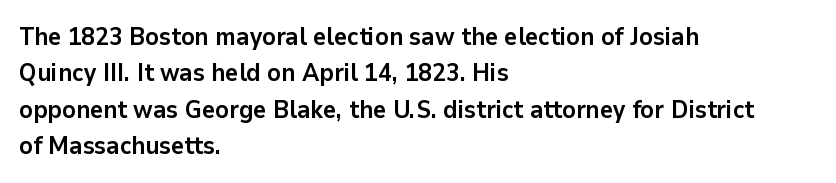
{"italic": "no", "bold": "yes", "underline": "no", "align": "left", "line_spacing": "normal", "line_spacing_ratio": 1.46, "letter_spacing": "normal", "letter_spacing_em": 0.0, "glyph_px": 25}
